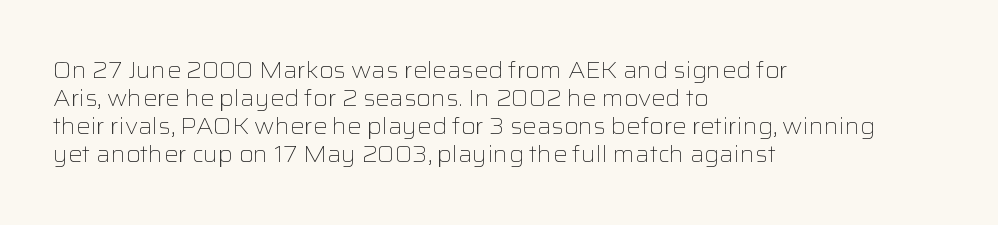
The image shows 22 px text type, upright; set left-aligned, normal line spacing (1.27x), normal letter spacing, not underlined.
